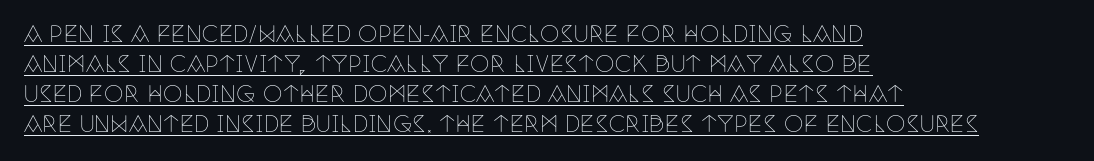
Think standard paragraph weight, or any step lighter than that. Leftover space on each line is placed entirely after the last word. The rendering keeps characters at their native spacing. Is there any slant? The stems are plumb. The space between consecutive lines is moderate. Glance below the letters and you will spot a drawn line.
